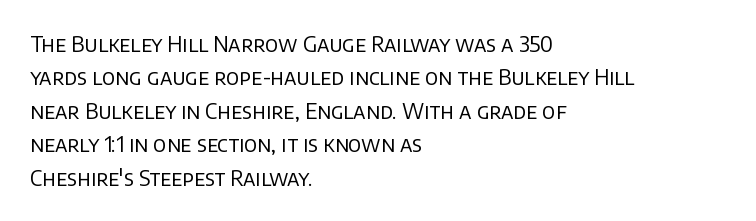
{"italic": "no", "bold": "no", "underline": "no", "align": "left", "line_spacing": "normal", "line_spacing_ratio": 1.59, "letter_spacing": "normal", "letter_spacing_em": 0.0, "glyph_px": 21}
